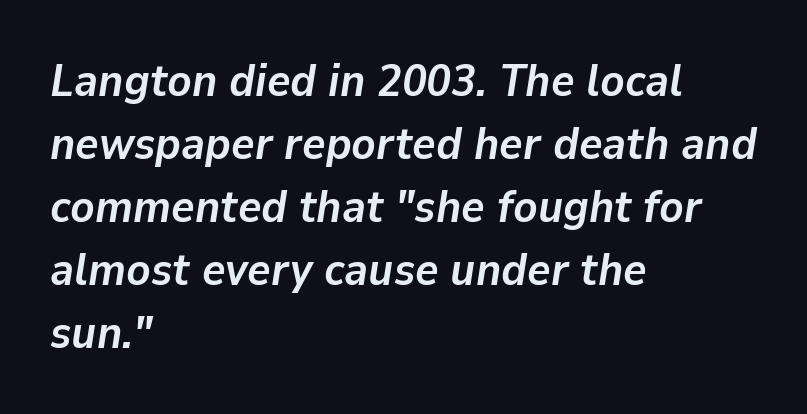
Q: Is the text bold? A: Yes.
Q: Is the text italic (slanted)? A: Yes, it leans right by about 9 degrees.
Q: Is the text underlined? A: No.
Q: How is the paragraph aligned? A: Left-aligned.
Q: Is the spacing between letters normal or unusually wide? A: Normal.
Q: Is the spacing between lines tight, normal or loose? A: Normal.
Q: Width (condensed, normal, or wide)? A: Normal.
Q: Stroke contrast? A: Low.
Q: x-height? A: Medium.
Q: Monospaced? A: No.
